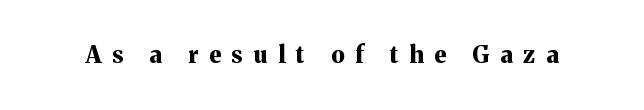
The image shows 23 px bold type, upright; set unusually wide letter spacing (+0.48 em), not underlined.
